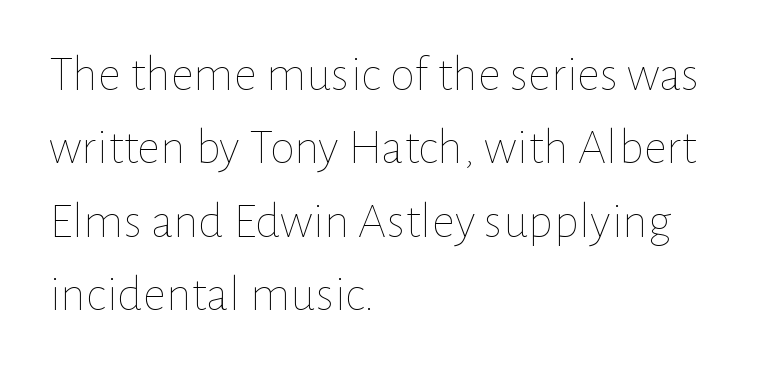
Q: Is the text bold? A: No.
Q: Is the text italic (slanted)? A: No, it is upright.
Q: Is the text underlined? A: No.
Q: How is the paragraph aligned? A: Left-aligned.
Q: Is the spacing between letters normal or unusually wide? A: Normal.
Q: Is the spacing between lines tight, normal or loose? A: Normal.
Q: Width (condensed, normal, or wide)? A: Normal.
Q: Stroke contrast? A: Low.
Q: x-height? A: Medium.
Q: Monospaced? A: No.
